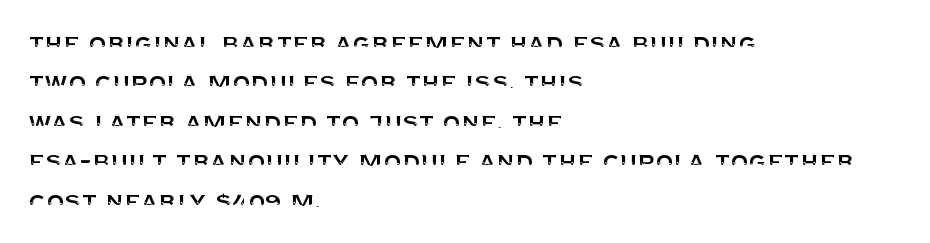
Note: no serifs on the glyphs. Clear beneath every line of the passage. The text block is weighted toward the left margin, trailing off unevenly rightward. The face used here is proportionally spaced, like ordinary book or web type. The line-height multiplier appears to be the usual default.
